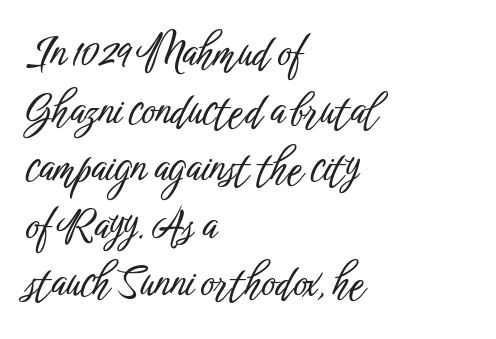
{"serif": "no", "width": "condensed", "stroke_contrast": "low", "x_height": "medium", "monospaced": "no", "underline": "no", "align": "left", "line_spacing": "normal", "line_spacing_ratio": 1.37, "letter_spacing": "normal", "letter_spacing_em": 0.0, "glyph_px": 42}
